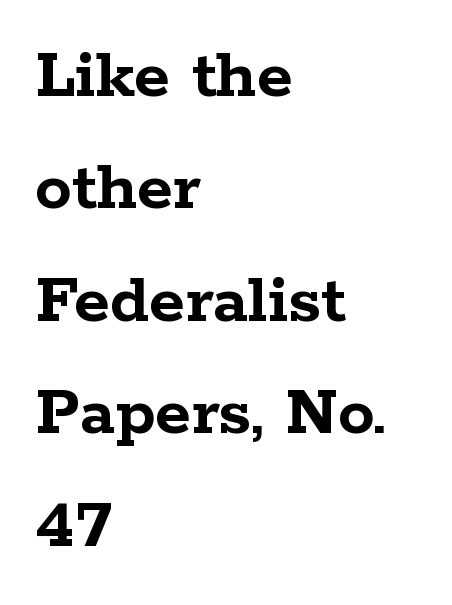
Q: Is the text bold? A: Yes.
Q: Is the text italic (slanted)? A: No, it is upright.
Q: Is the typeface a serif or a sans-serif typeface? A: Serif.
Q: Is the text underlined? A: No.
Q: How is the paragraph aligned? A: Left-aligned.
Q: Is the spacing between letters normal or unusually wide? A: Normal.
Q: Is the spacing between lines tight, normal or loose? A: Normal.
Q: Width (condensed, normal, or wide)? A: Wide.
Q: Stroke contrast? A: Low.
Q: x-height? A: Medium.
Q: Monospaced? A: No.
